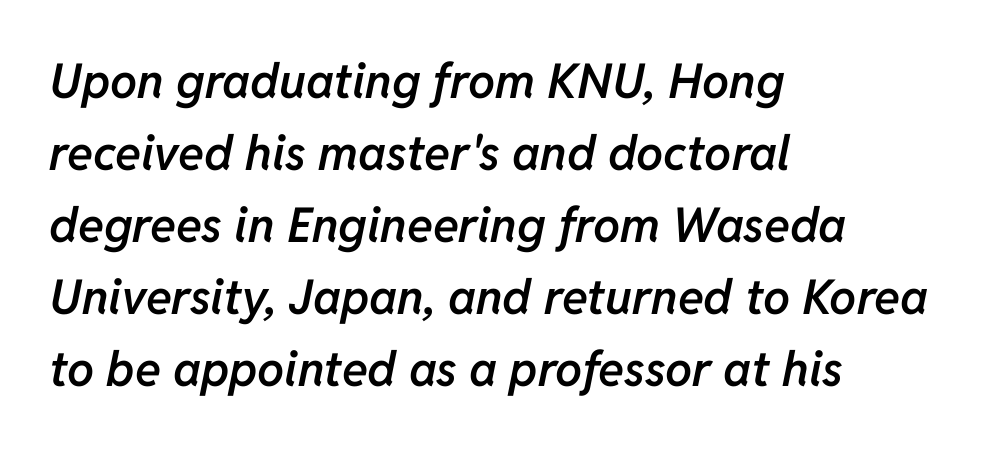
{"italic": "yes", "lean": "right", "slant_degrees": 11, "bold": "semi", "weight": "semibold", "width": "normal", "stroke_contrast": "low", "x_height": "medium", "monospaced": "no", "underline": "no", "align": "left", "line_spacing": "normal", "line_spacing_ratio": 1.5, "letter_spacing": "normal", "letter_spacing_em": 0.0, "glyph_px": 48}
